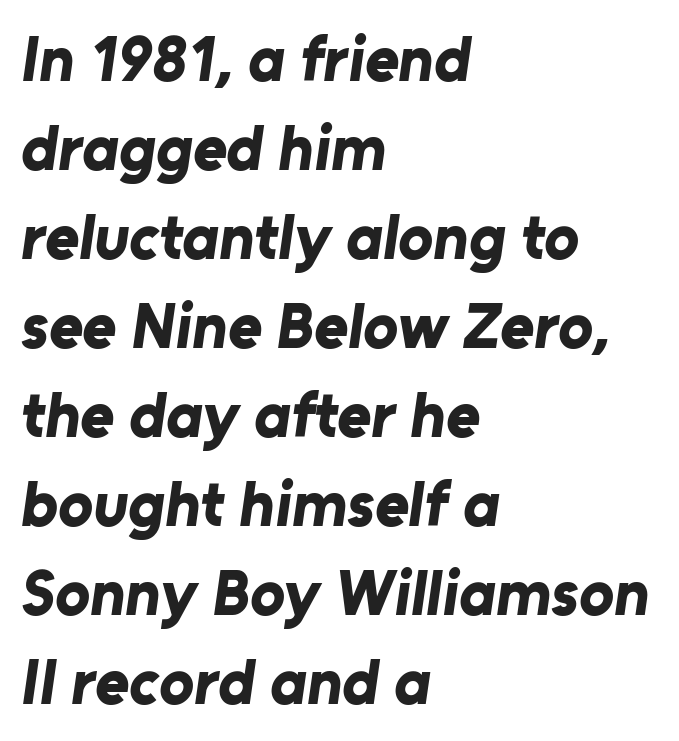
{"serif": "no", "bold": "yes", "weight": "bold", "width": "normal", "stroke_contrast": "low", "x_height": "medium", "monospaced": "no", "underline": "no", "align": "left", "line_spacing": "normal", "line_spacing_ratio": 1.37, "letter_spacing": "normal", "letter_spacing_em": 0.0, "glyph_px": 65}
